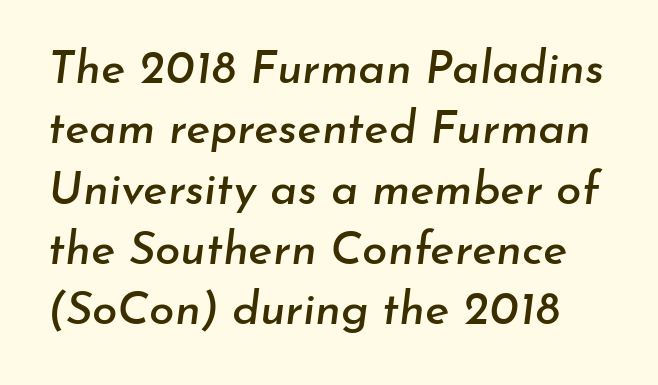
Each new line begins a customary step beneath the previous one. The letterforms sit shoulder to shoulder at normal distance. The lettering tilts uniformly, giving the passage an italic look. Underlining? Definitely not there.
